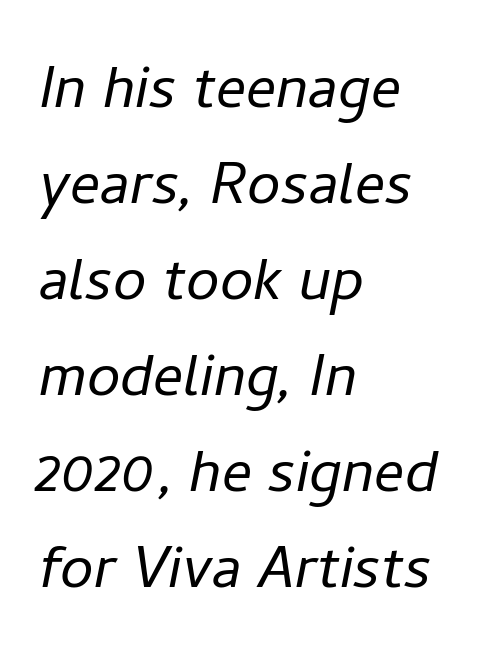
Q: Is the text bold? A: No.
Q: Is the text italic (slanted)? A: Yes, it leans right by about 11 degrees.
Q: Is the text underlined? A: No.
Q: How is the paragraph aligned? A: Left-aligned.
Q: Is the spacing between letters normal or unusually wide? A: Normal.
Q: Is the spacing between lines tight, normal or loose? A: Normal.
Q: Width (condensed, normal, or wide)? A: Normal.
Q: Stroke contrast? A: Low.
Q: x-height? A: Medium.
Q: Monospaced? A: No.
